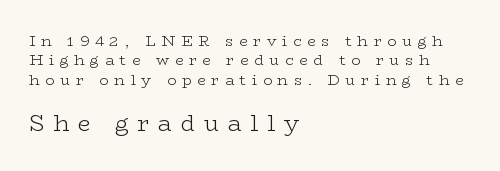
Honestly, there is no underline to notice here at all. Notice how the stems are strictly vertical — no italics here. Is this a heavy cut? Hardly; it is regular or lighter. Compared with typical body copy, the letter spacing here is much looser. Notice how the passage keeps a crisp vertical edge on the left only. Type size steps up from the first block to the second.
